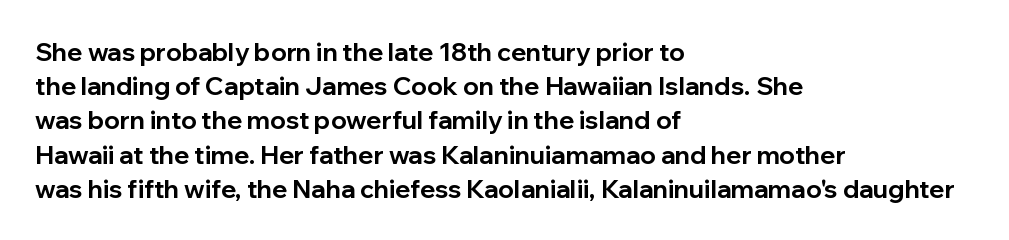
{"italic": "no", "bold": "yes", "underline": "no", "align": "left", "line_spacing": "normal", "line_spacing_ratio": 1.37, "letter_spacing": "normal", "letter_spacing_em": 0.0, "glyph_px": 25}
